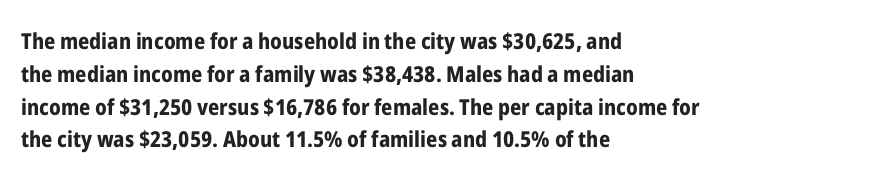
Q: Is the text bold? A: Yes.
Q: Is the text italic (slanted)? A: No, it is upright.
Q: Is the text underlined? A: No.
Q: How is the paragraph aligned? A: Left-aligned.
Q: Is the spacing between letters normal or unusually wide? A: Normal.
Q: Is the spacing between lines tight, normal or loose? A: Normal.
